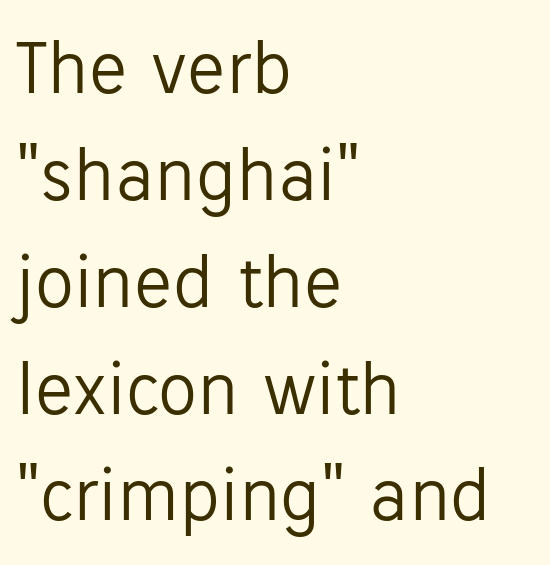
The image shows 78 px light sans-serif type, upright; set left-aligned, normal line spacing (1.37x), normal letter spacing, not underlined; low stroke contrast and a medium x-height.
